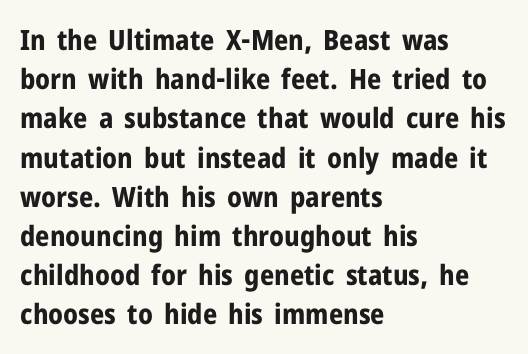
The image shows 28 px bold sans-serif type, upright; set left-aligned, normal line spacing (1.4x), normal letter spacing, not underlined; low stroke contrast and a medium x-height.
